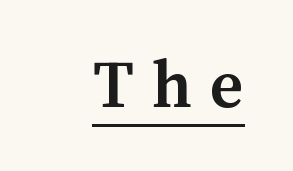
The image shows 72 px semibold type, upright; set unusually wide letter spacing (+0.25 em), underlined; medium stroke contrast and a medium x-height.
